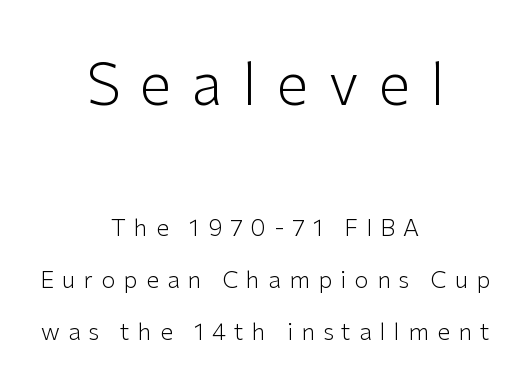
Q: Is the text bold? A: No.
Q: Is the text italic (slanted)? A: No, it is upright.
Q: Is the typeface a serif or a sans-serif typeface? A: Sans-serif.
Q: Is the text underlined? A: No.
Q: How is the paragraph aligned? A: Centered.
Q: Is the spacing between letters normal or unusually wide? A: Unusually wide.
Q: Is the spacing between lines tight, normal or loose? A: Loose.
Q: Which block of text is set in a larger size, the first (top) or the second (bottom)? A: The first (top) one.
Q: Width (condensed, normal, or wide)? A: Normal.
Q: Stroke contrast? A: Low.
Q: x-height? A: Medium.
Q: Monospaced? A: No.
